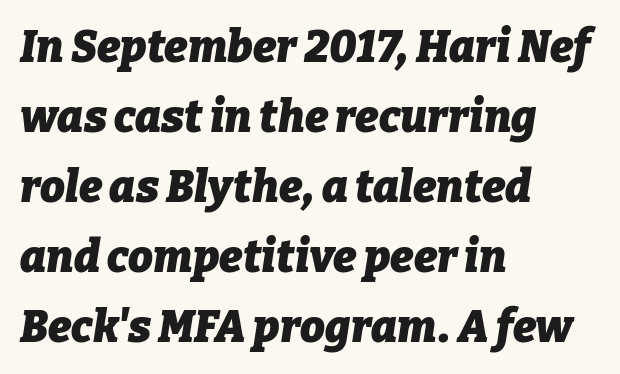
The image shows 44 px heavy type, italic (leaning right); set left-aligned, normal line spacing (1.59x), normal letter spacing, not underlined; low stroke contrast and a medium x-height.
